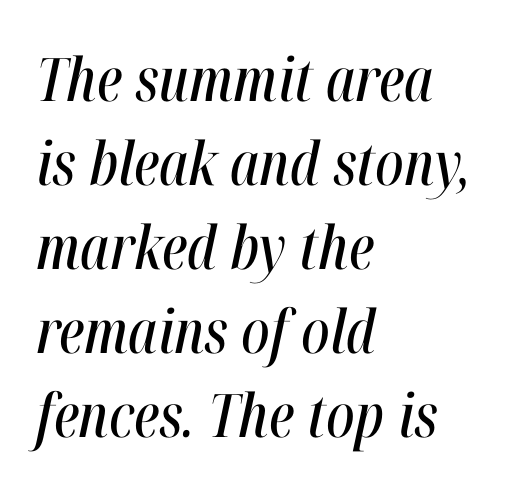
Q: Is the text italic (slanted)? A: Yes, it leans right by about 12 degrees.
Q: Is the text underlined? A: No.
Q: How is the paragraph aligned? A: Left-aligned.
Q: Is the spacing between letters normal or unusually wide? A: Normal.
Q: Is the spacing between lines tight, normal or loose? A: Normal.
Q: Width (condensed, normal, or wide)? A: Condensed.
Q: Stroke contrast? A: High.
Q: x-height? A: Medium.
Q: Monospaced? A: No.
